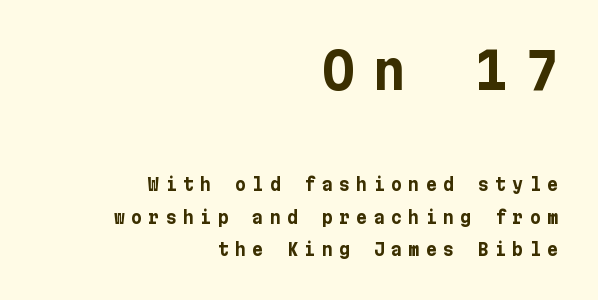
Q: Is the text bold? A: Yes.
Q: Is the text italic (slanted)? A: No, it is upright.
Q: Is the typeface a serif or a sans-serif typeface? A: Sans-serif.
Q: Is the text underlined? A: No.
Q: How is the paragraph aligned? A: Right-aligned.
Q: Is the spacing between letters normal or unusually wide? A: Unusually wide.
Q: Which block of text is set in a larger size, the first (top) or the second (bottom)? A: The first (top) one.
Q: Width (condensed, normal, or wide)? A: Normal.
Q: Stroke contrast? A: Low.
Q: x-height? A: Medium.
